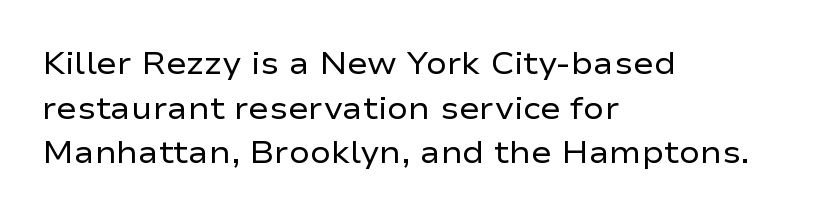
Q: Is the text bold? A: No.
Q: Is the text italic (slanted)? A: No, it is upright.
Q: Is the typeface a serif or a sans-serif typeface? A: Sans-serif.
Q: Is the text underlined? A: No.
Q: How is the paragraph aligned? A: Left-aligned.
Q: Is the spacing between letters normal or unusually wide? A: Normal.
Q: Is the spacing between lines tight, normal or loose? A: Normal.
Q: Width (condensed, normal, or wide)? A: Wide.
Q: Stroke contrast? A: Low.
Q: x-height? A: Medium.
Q: Monospaced? A: No.
